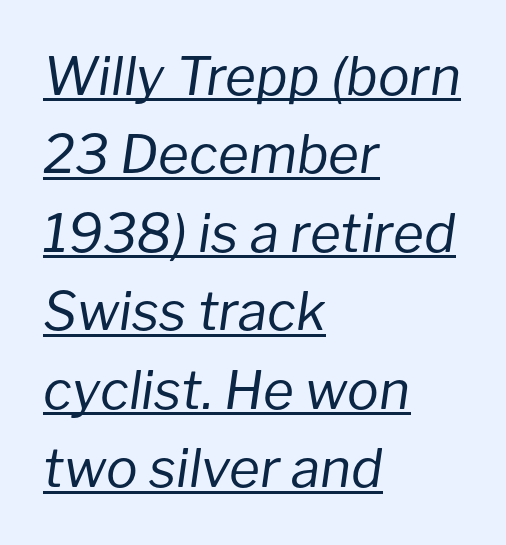
Q: Is the text bold? A: No.
Q: Is the text italic (slanted)? A: Yes, it leans right by about 8 degrees.
Q: Is the text underlined? A: Yes.
Q: How is the paragraph aligned? A: Left-aligned.
Q: Is the spacing between letters normal or unusually wide? A: Normal.
Q: Is the spacing between lines tight, normal or loose? A: Normal.
Q: Width (condensed, normal, or wide)? A: Normal.
Q: Stroke contrast? A: Low.
Q: x-height? A: Medium.
Q: Monospaced? A: No.
